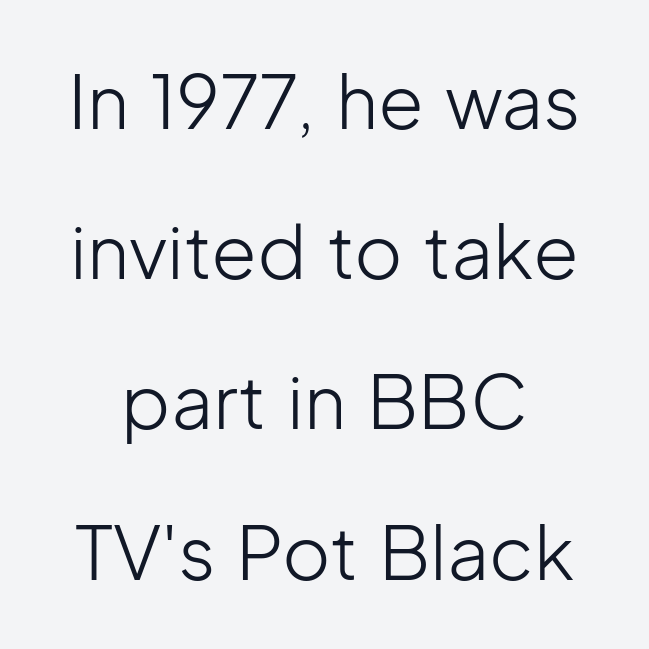
The lettering stays uniformly vertical, giving the passage a roman look. A typesetter would call this proportional, since set widths differ per character. Each new line begins a long way beneath the previous one. A sans-serif font was chosen for this passage.
